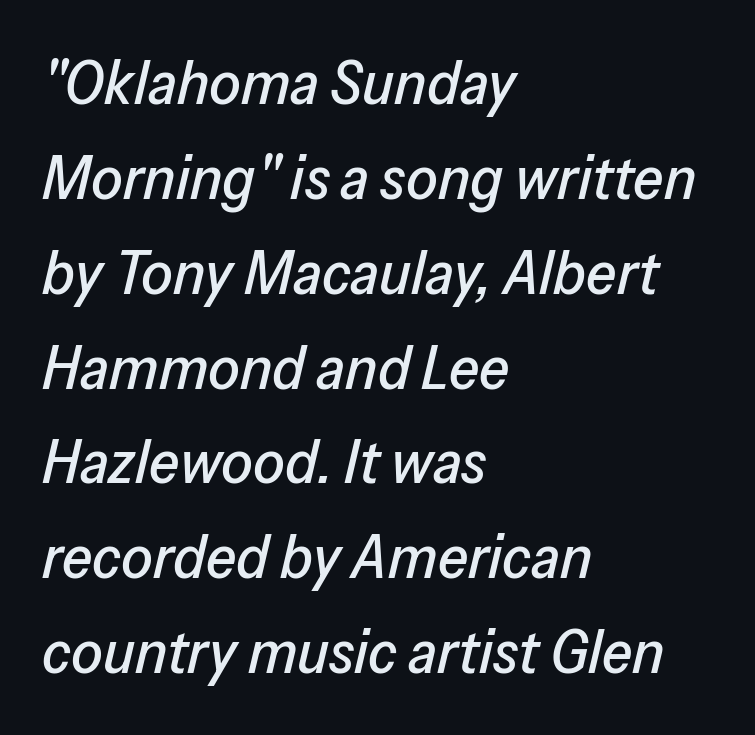
The image shows 62 px text type, italic (leaning right); set left-aligned, normal line spacing (1.53x), normal letter spacing, not underlined; low stroke contrast and a medium x-height.
